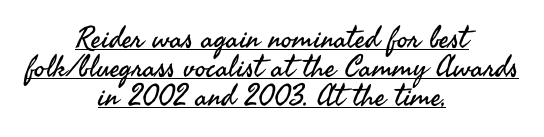
The glyphs in this specimen are sans serif. Vertical stems look standard width or narrower in stroke. Somebody hit Ctrl+U on this one — the words are underlined. These lines keep a tight, regular rhythm from letter to letter. The lines in this sample share a center point and differ in where they start and stop.
